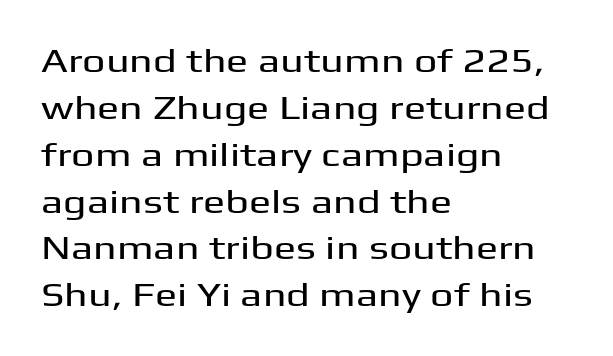
{"serif": "no", "italic": "no", "width": "wide", "stroke_contrast": "medium", "x_height": "medium", "monospaced": "no", "underline": "no", "align": "left", "line_spacing": "normal", "line_spacing_ratio": 1.42, "letter_spacing": "normal", "letter_spacing_em": 0.0, "glyph_px": 33}
